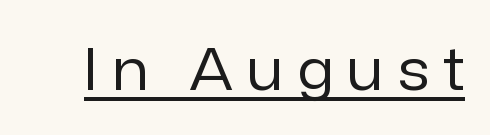
The image shows 58 px regular-weight sans-serif type, upright; set unusually wide letter spacing (+0.24 em), underlined; low stroke contrast and a medium x-height.
